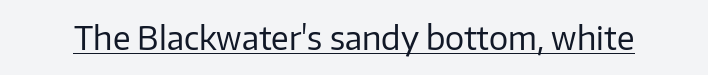
Q: Is the text bold? A: No.
Q: Is the text italic (slanted)? A: No, it is upright.
Q: Is the typeface a serif or a sans-serif typeface? A: Sans-serif.
Q: Is the text underlined? A: Yes.
Q: Is the spacing between letters normal or unusually wide? A: Normal.
Q: Width (condensed, normal, or wide)? A: Normal.
Q: Stroke contrast? A: Low.
Q: x-height? A: Medium.
Q: Monospaced? A: No.
